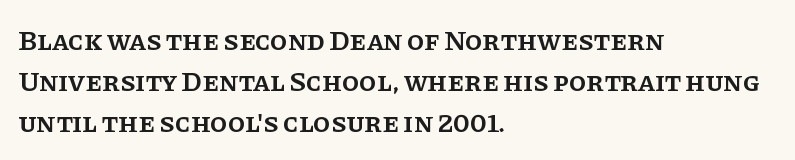
Q: Is the text bold? A: Semi-bold.
Q: Is the text italic (slanted)? A: No, it is upright.
Q: Is the typeface a serif or a sans-serif typeface? A: Serif.
Q: Is the text underlined? A: No.
Q: How is the paragraph aligned? A: Left-aligned.
Q: Is the spacing between letters normal or unusually wide? A: Normal.
Q: Is the spacing between lines tight, normal or loose? A: Normal.
Q: Width (condensed, normal, or wide)? A: Normal.
Q: Stroke contrast? A: Low.
Q: x-height? A: Large.
Q: Monospaced? A: No.
